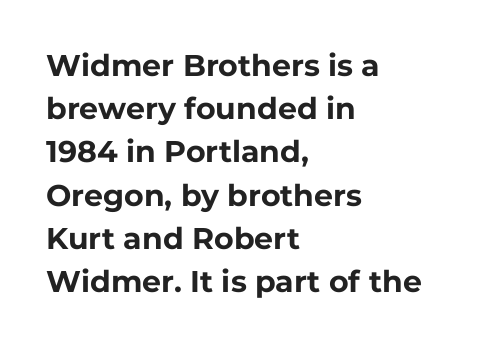
{"serif": "no", "italic": "no", "bold": "yes", "weight": "bold", "width": "normal", "stroke_contrast": "low", "x_height": "medium", "monospaced": "no", "underline": "no", "align": "left", "line_spacing": "normal", "line_spacing_ratio": 1.44, "letter_spacing": "normal", "letter_spacing_em": 0.0, "glyph_px": 30}
